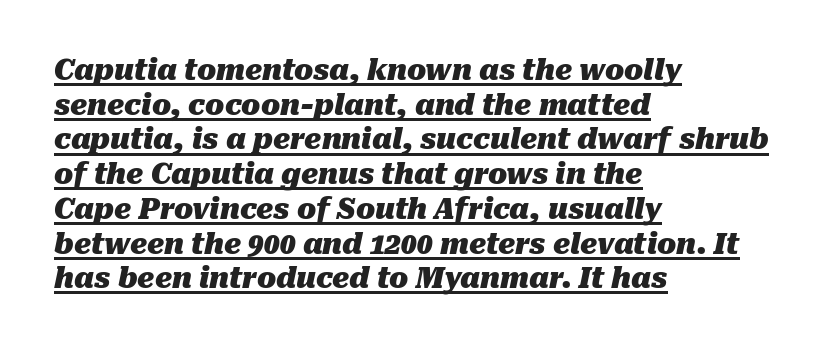
Q: Is the text bold? A: Yes.
Q: Is the text italic (slanted)? A: Yes, it leans right by about 10 degrees.
Q: Is the text underlined? A: Yes.
Q: How is the paragraph aligned? A: Left-aligned.
Q: Is the spacing between letters normal or unusually wide? A: Normal.
Q: Width (condensed, normal, or wide)? A: Normal.
Q: Stroke contrast? A: Medium.
Q: x-height? A: Medium.
Q: Monospaced? A: No.
